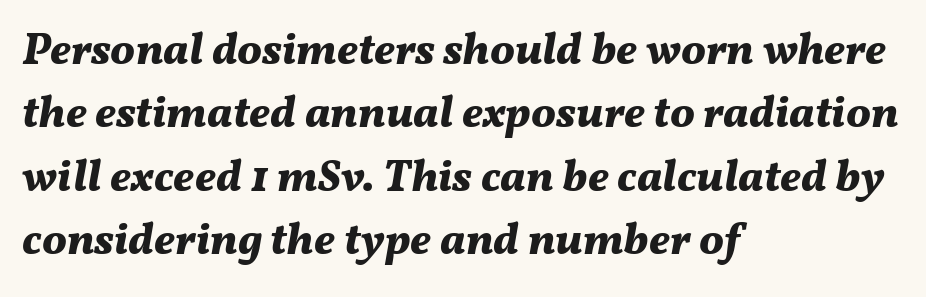
Q: Is the text bold? A: Yes.
Q: Is the text italic (slanted)? A: Yes, it leans right by about 11 degrees.
Q: Is the text underlined? A: No.
Q: How is the paragraph aligned? A: Left-aligned.
Q: Is the spacing between letters normal or unusually wide? A: Normal.
Q: Is the spacing between lines tight, normal or loose? A: Normal.
Q: Width (condensed, normal, or wide)? A: Normal.
Q: Stroke contrast? A: Medium.
Q: x-height? A: Medium.
Q: Monospaced? A: No.
